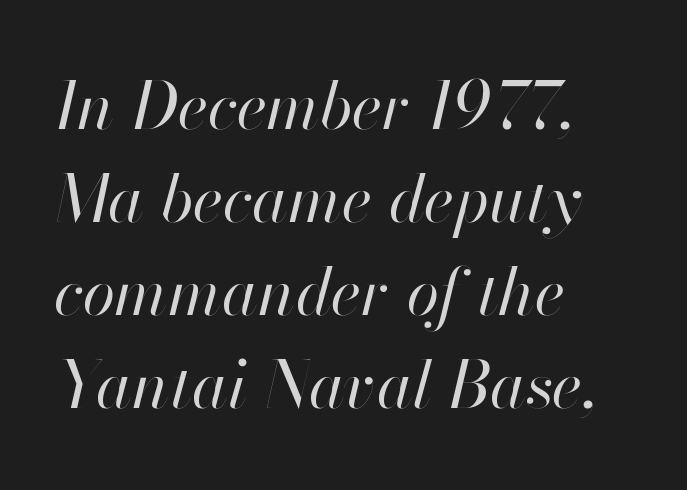
The image shows 66 px regular-weight type, italic (leaning right); set left-aligned, normal line spacing (1.41x), normal letter spacing, not underlined; high stroke contrast and a small x-height.
